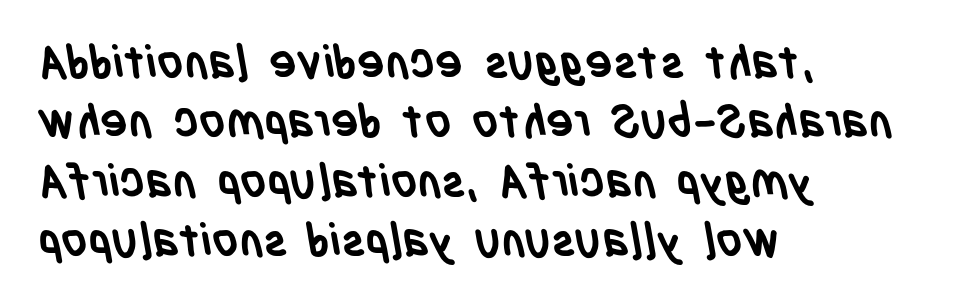
The image shows 46 px semibold, condensed sans-serif type; set left-aligned, normal line spacing (1.29x), normal letter spacing, not underlined; low stroke contrast and a large x-height.
